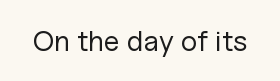
Q: Is the text bold? A: No.
Q: Is the text italic (slanted)? A: No, it is upright.
Q: Is the typeface a serif or a sans-serif typeface? A: Sans-serif.
Q: Is the text underlined? A: No.
Q: Is the spacing between letters normal or unusually wide? A: Normal.
Q: Width (condensed, normal, or wide)? A: Normal.
Q: Stroke contrast? A: Low.
Q: x-height? A: Medium.
Q: Monospaced? A: No.
